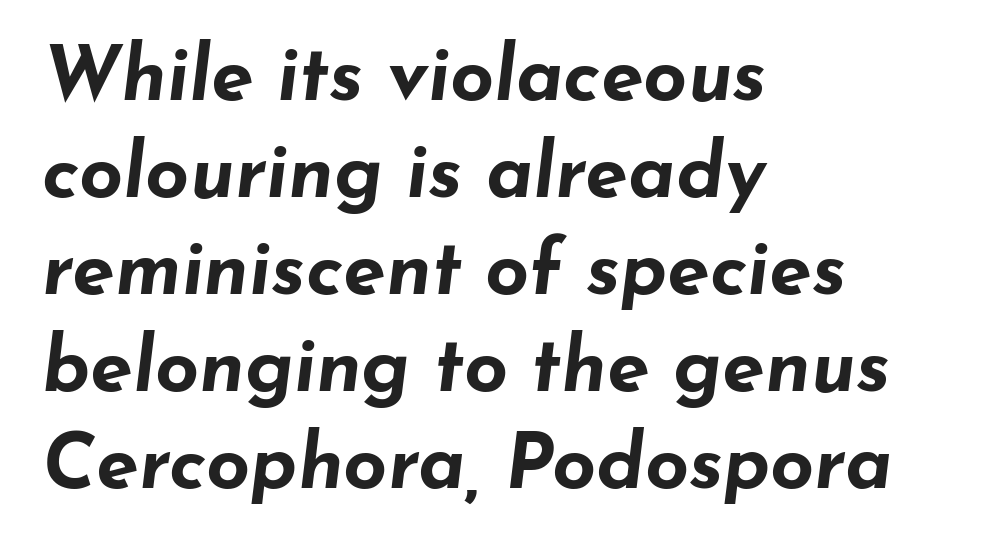
Q: Is the text bold? A: Yes.
Q: Is the text italic (slanted)? A: Yes, it leans right by about 7 degrees.
Q: Is the text underlined? A: No.
Q: How is the paragraph aligned? A: Left-aligned.
Q: Is the spacing between letters normal or unusually wide? A: Normal.
Q: Is the spacing between lines tight, normal or loose? A: Normal.
Q: Width (condensed, normal, or wide)? A: Wide.
Q: Stroke contrast? A: Low.
Q: x-height? A: Small.
Q: Monospaced? A: No.
